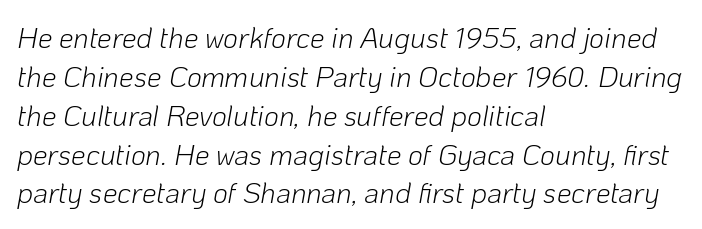
The image shows 29 px light type, italic (leaning right); set left-aligned, normal line spacing (1.34x), normal letter spacing, not underlined; low stroke contrast and a medium x-height.
